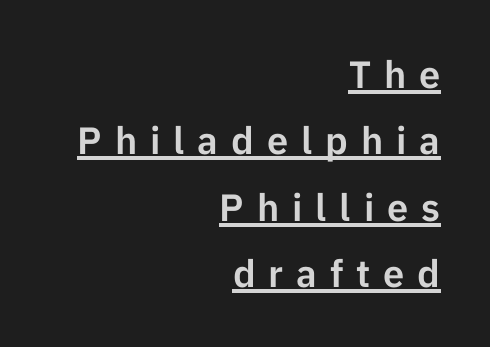
The letters advance in unequal steps, a hallmark of proportional type. These lines are composed in type without serifs. The type is letterspaced generously, with wide tracking. This is the regular roman posture of the typeface. Glance below the letters and you will spot a drawn line.
